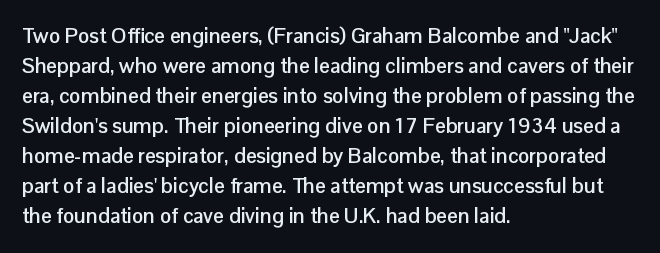
Q: Is the text bold? A: Yes.
Q: Is the text italic (slanted)? A: No, it is upright.
Q: Is the text underlined? A: No.
Q: How is the paragraph aligned? A: Left-aligned.
Q: Is the spacing between letters normal or unusually wide? A: Normal.
Q: Is the spacing between lines tight, normal or loose? A: Normal.
